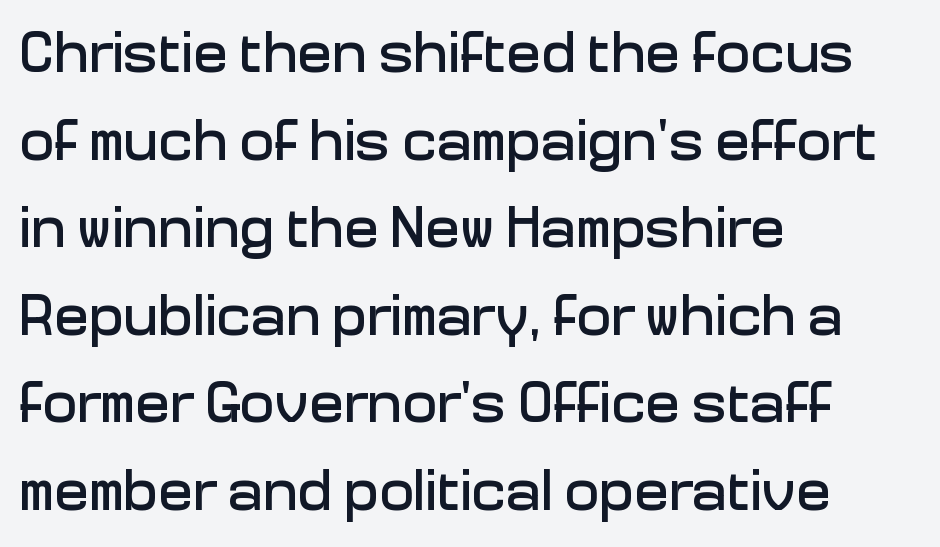
{"serif": "no", "italic": "no", "width": "normal", "stroke_contrast": "low", "x_height": "medium", "monospaced": "no", "underline": "no", "align": "left", "line_spacing": "normal", "line_spacing_ratio": 1.51, "letter_spacing": "normal", "letter_spacing_em": 0.0, "glyph_px": 58}
